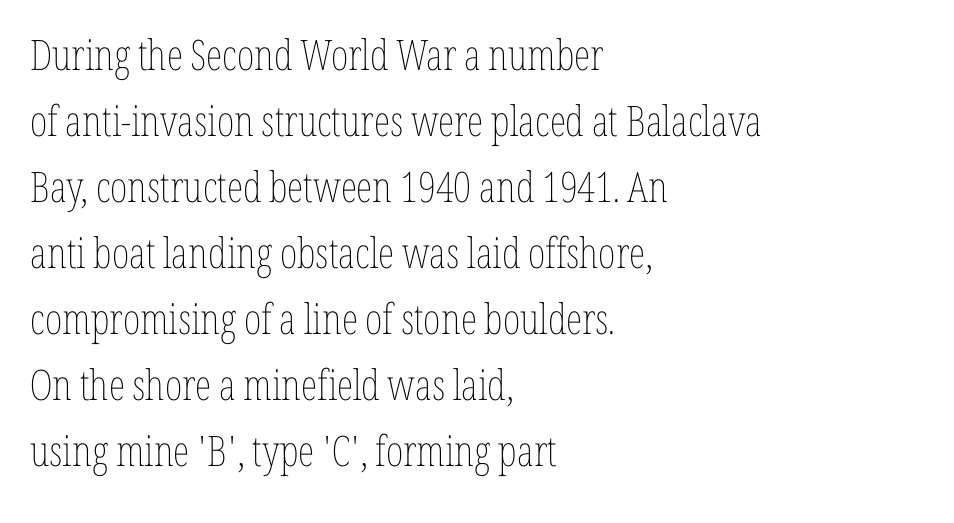
Q: Is the text bold? A: No.
Q: Is the text italic (slanted)? A: No, it is upright.
Q: Is the text underlined? A: No.
Q: How is the paragraph aligned? A: Left-aligned.
Q: Is the spacing between letters normal or unusually wide? A: Normal.
Q: Is the spacing between lines tight, normal or loose? A: Normal.
Q: Width (condensed, normal, or wide)? A: Condensed.
Q: Stroke contrast? A: Low.
Q: x-height? A: Medium.
Q: Monospaced? A: No.
